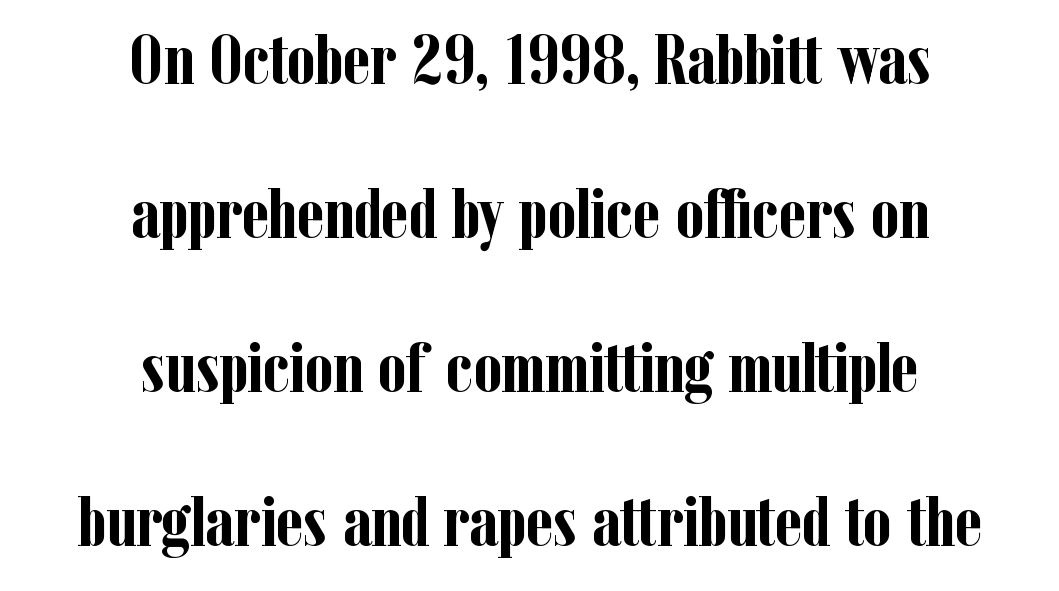
The image shows 72 px semibold, condensed serif type, upright; set centered, loose line spacing (2.14x), normal letter spacing, not underlined; low stroke contrast and a medium x-height.
